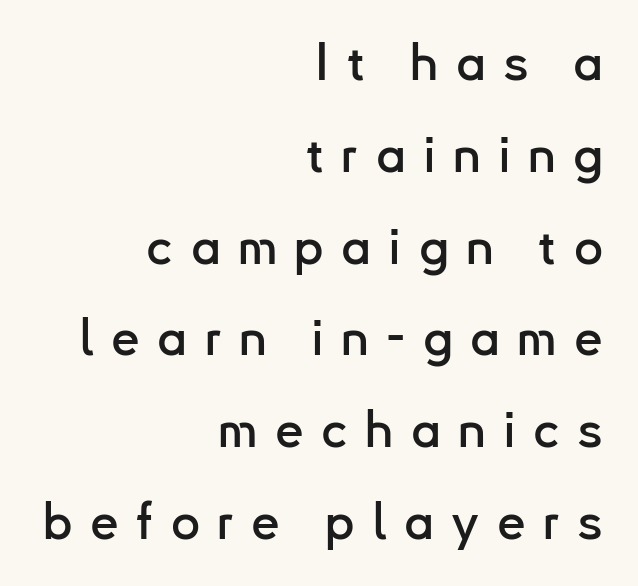
The image shows 51 px sans-serif type, upright; set right-aligned, line spacing 1.8x, unusually wide letter spacing (+0.34 em), not underlined; low stroke contrast and a small x-height.
